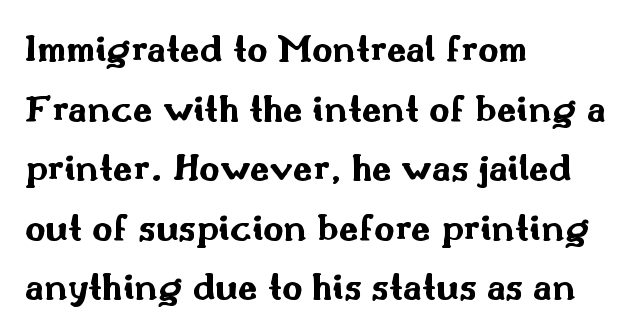
Each new line begins a customary step beneath the previous one. Grotesque or geometric, the face here clearly has no serifs. It's the straight-up-and-down kind of type. A bare baseline throughout the passage. The paragraph has a hard left edge and a soft right edge.
